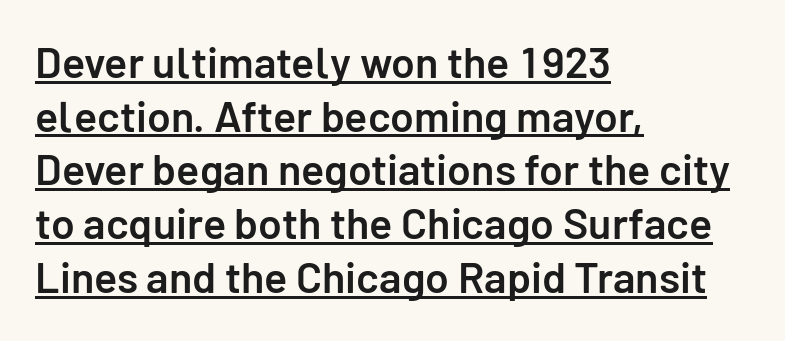
The image shows 43 px semibold sans-serif type, upright; set left-aligned, normal line spacing (1.25x), normal letter spacing, underlined; low stroke contrast and a medium x-height.
